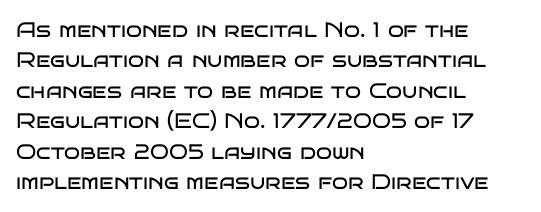
Letter spacing: default. Ink coverage per letter is moderate at most. The rag falls on the right side of this text block. Descenders are the only things crossing below the line. This block has exactly the height ordinary leading produces. This is the regular roman posture of the typeface.
